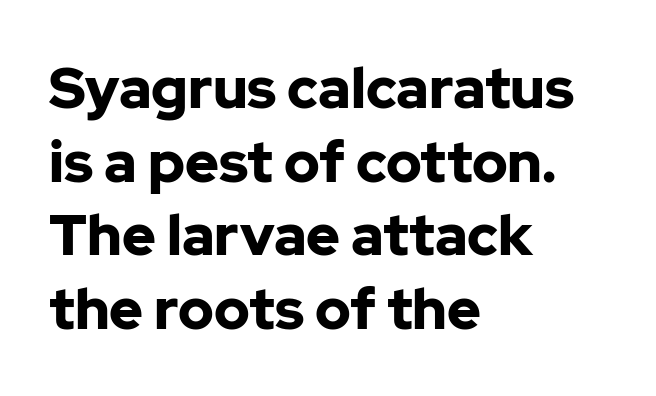
Q: Is the text bold? A: Yes.
Q: Is the text italic (slanted)? A: No, it is upright.
Q: Is the typeface a serif or a sans-serif typeface? A: Sans-serif.
Q: Is the text underlined? A: No.
Q: How is the paragraph aligned? A: Left-aligned.
Q: Is the spacing between letters normal or unusually wide? A: Normal.
Q: Is the spacing between lines tight, normal or loose? A: Normal.
Q: Width (condensed, normal, or wide)? A: Normal.
Q: Stroke contrast? A: Low.
Q: x-height? A: Medium.
Q: Monospaced? A: No.
